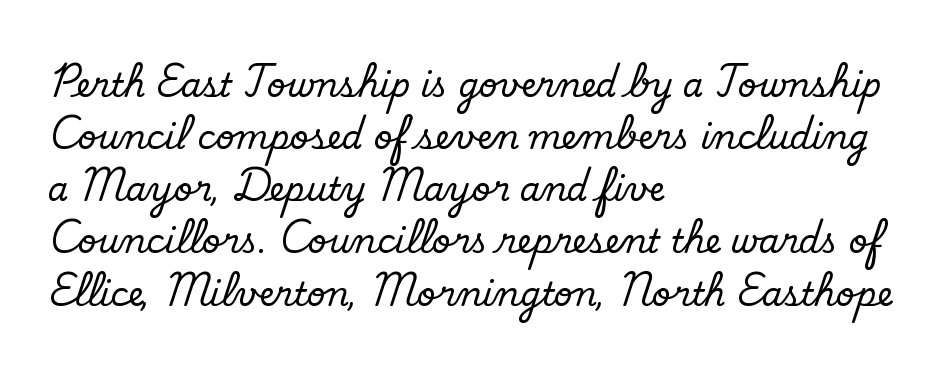
The paragraph has a hard left edge and a soft right edge. Note the varied advance widths — an 'i' is clearly narrower than an 'm'. This sample uses plain, unmodified letter spacing. The font sits on the lighter half of the weight spectrum, regular included. This rendering employs a face without finishing strokes, i.e., a sans-serif. The rows are spaced the way most documents space them.
